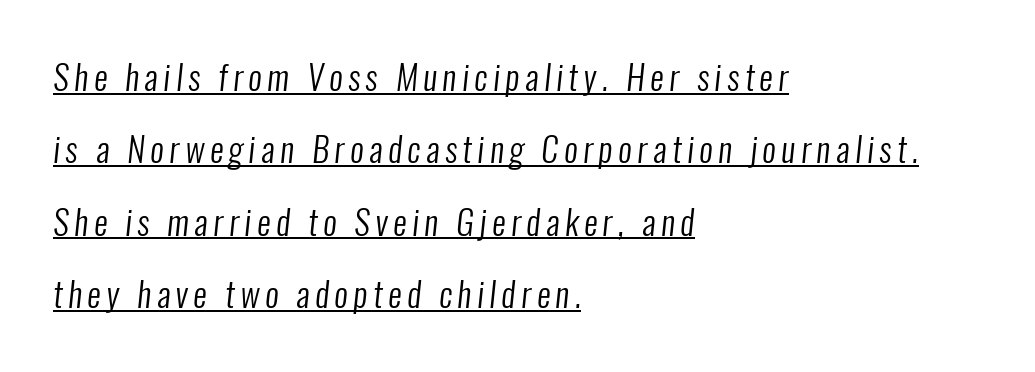
{"serif": "no", "bold": "no", "weight": "regular", "width": "condensed", "stroke_contrast": "low", "x_height": "medium", "monospaced": "no", "underline": "yes", "align": "left", "line_spacing": "loose", "line_spacing_ratio": 2.13, "glyph_px": 34}
